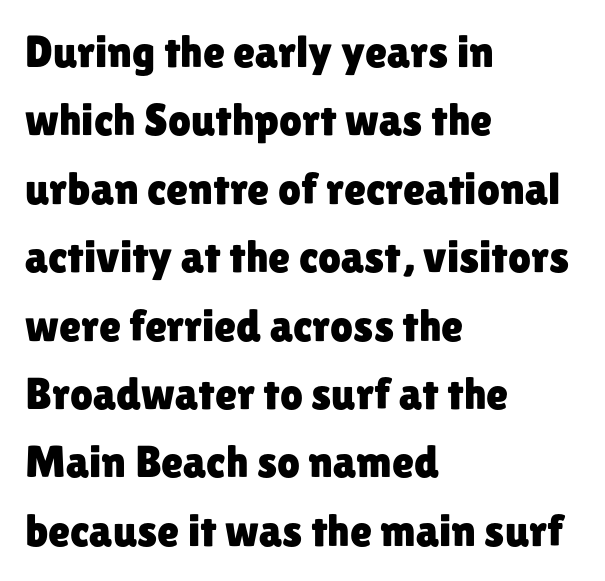
Q: Is the text italic (slanted)? A: No, it is upright.
Q: Is the typeface a serif or a sans-serif typeface? A: Sans-serif.
Q: Is the text underlined? A: No.
Q: How is the paragraph aligned? A: Left-aligned.
Q: Is the spacing between letters normal or unusually wide? A: Normal.
Q: Is the spacing between lines tight, normal or loose? A: Normal.
Q: Width (condensed, normal, or wide)? A: Normal.
Q: Stroke contrast? A: Low.
Q: x-height? A: Medium.
Q: Monospaced? A: No.
